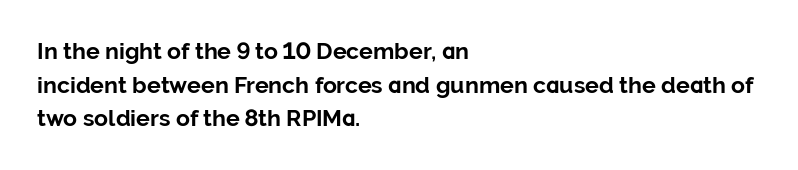
Each line starts at the same left margin while the right side varies. One glance says typical: line gaps are just what's usual. Nope, not italic — everything's standing straight. Plenty of ink on the page — the face is bold.
